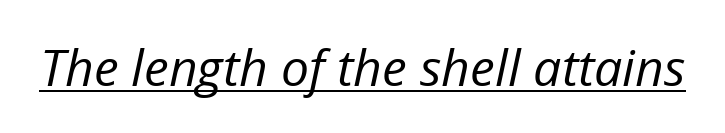
{"italic": "yes", "lean": "right", "slant_degrees": 12, "bold": "no", "weight": "regular", "width": "normal", "stroke_contrast": "low", "x_height": "medium", "monospaced": "no", "underline": "yes", "letter_spacing": "normal", "letter_spacing_em": 0.0, "glyph_px": 50}
